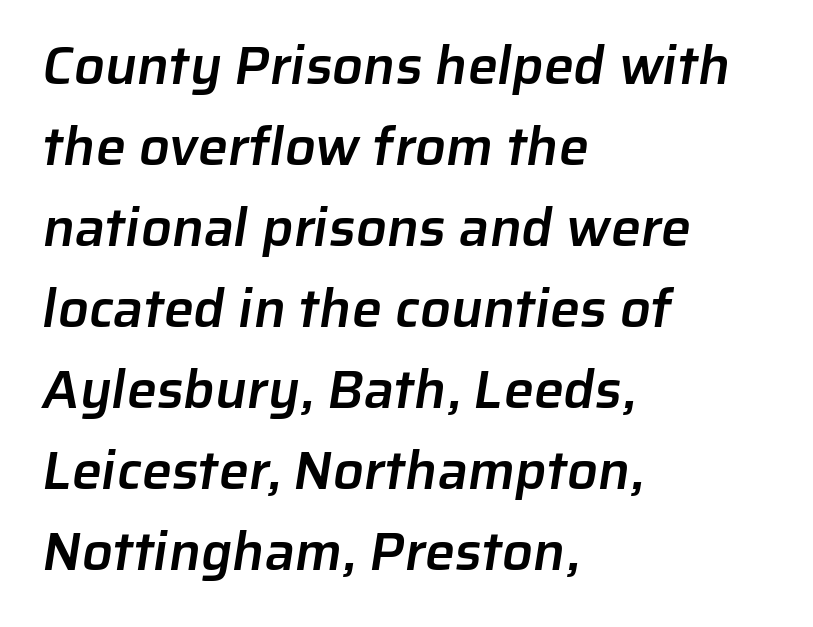
Q: Is the text bold? A: Semi-bold.
Q: Is the typeface a serif or a sans-serif typeface? A: Sans-serif.
Q: Is the text underlined? A: No.
Q: How is the paragraph aligned? A: Left-aligned.
Q: Is the spacing between letters normal or unusually wide? A: Normal.
Q: Is the spacing between lines tight, normal or loose? A: Normal.
Q: Width (condensed, normal, or wide)? A: Normal.
Q: Stroke contrast? A: Low.
Q: x-height? A: Medium.
Q: Monospaced? A: No.
